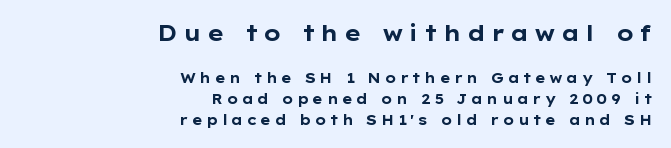
{"italic": "no", "bold": "yes", "underline": "no", "align": "right", "line_spacing": "normal", "line_spacing_ratio": 1.48, "letter_spacing": "wide", "letter_spacing_em": 0.24, "larger_block": "first", "size_ratio": 1.57, "glyph_px": 22}
